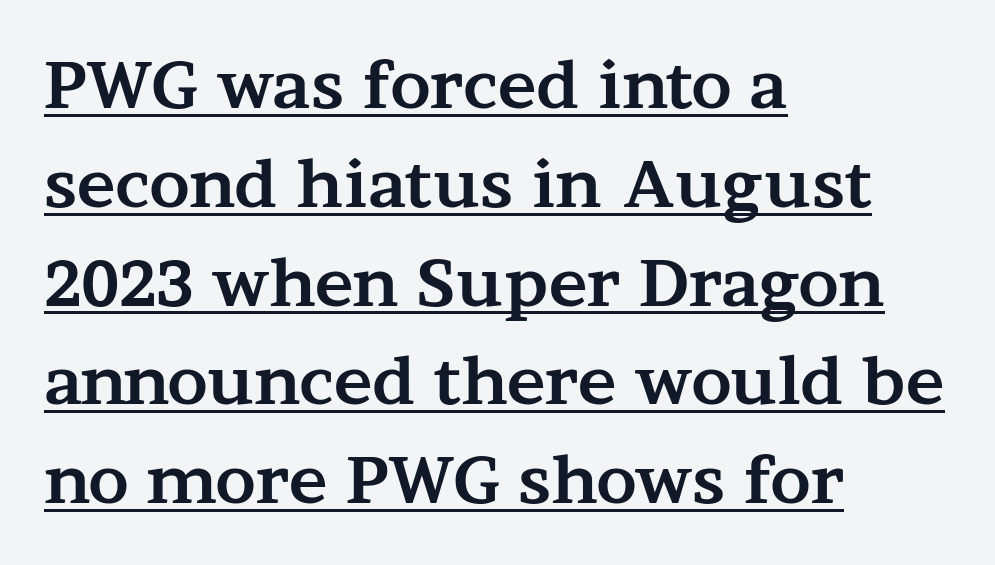
Students, this is bold: see how much ink each stroke carries. The face used here is proportionally spaced, like ordinary book or web type. You could call the tracking neutral — neither tight nor loose. Notice how a bar underscores the lettering throughout. Regarding serifs, this sample has them.
